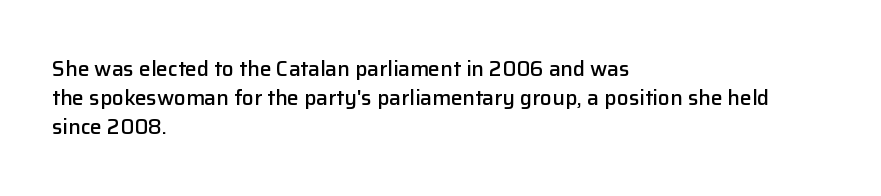
The image shows 21 px text type, upright; set left-aligned, normal line spacing (1.37x), normal letter spacing, not underlined.
